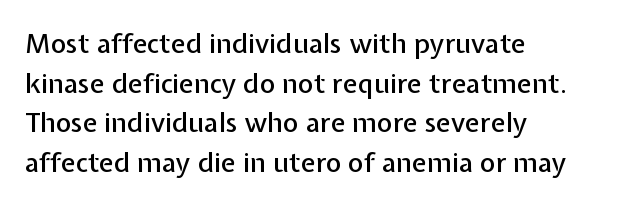
The image shows 27 px text type, upright; set left-aligned, normal line spacing (1.47x), normal letter spacing, not underlined.
